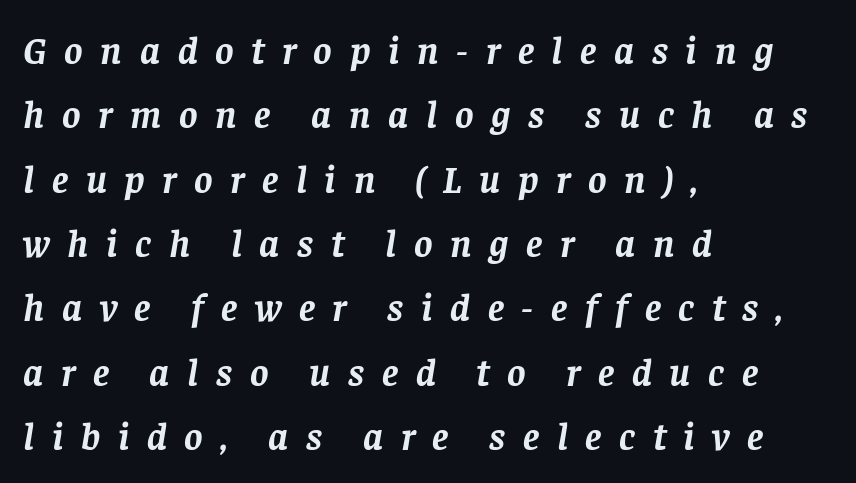
Spacing verdict: proportional, widths tailored to each character. Baseline-to-baseline distance is the conventional proportion of letter height. A typesetter would call this heavily tracked-out type. Reading down the block, your eye returns to a fixed left position each line. Characters are canted at an angle relative to the baseline's perpendicular. Typographically, this falls in the serif category.
